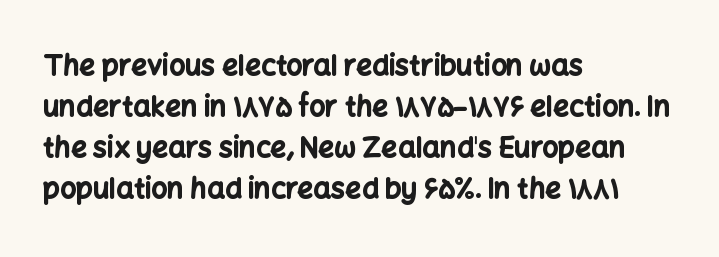
{"serif": "no", "italic": "no", "bold": "yes", "weight": "bold", "width": "normal", "stroke_contrast": "low", "x_height": "medium", "monospaced": "no", "underline": "no", "align": "left", "line_spacing": "normal", "line_spacing_ratio": 1.46, "letter_spacing": "normal", "letter_spacing_em": 0.0, "glyph_px": 28}
